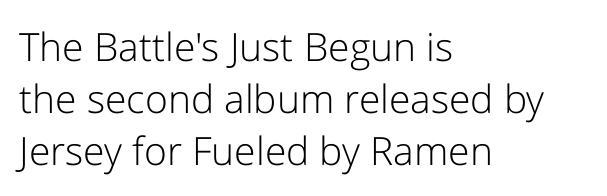
Note the varied advance widths — an 'i' is clearly narrower than an 'm'. A typesetter would mark this as roman, not italic. Type without underlining. Left-aligned paragraph, ragged on the right. Each letter's strokes conclude bluntly, with no projecting serifs. One glance says typical: line gaps are just what's usual.
